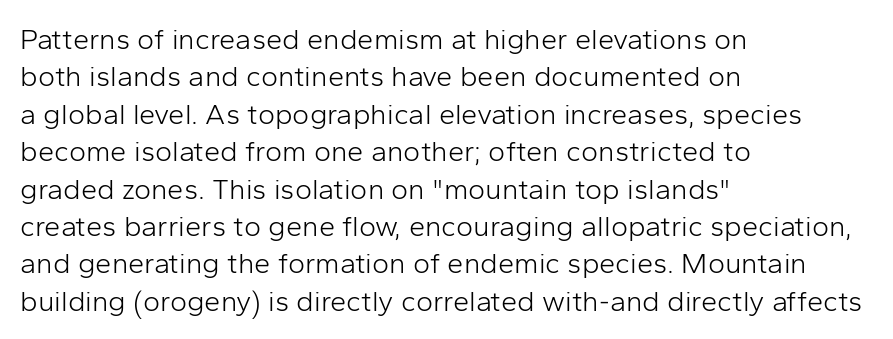
The image shows 29 px light sans-serif type, upright; set left-aligned, normal line spacing (1.29x), normal letter spacing, not underlined; low stroke contrast and a medium x-height.
